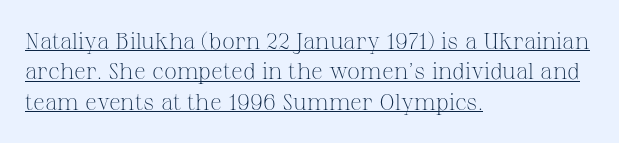
Quick note: interline space is typical. Stroke mass is kept to a normal reading level or below. Words appear dense and cohesive because spacing is normal. The rendering anchors every line to the left-hand side. Posture: upright roman.
